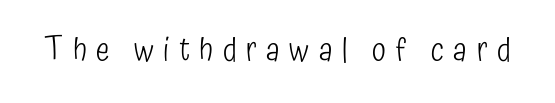
The horizontal fit of the characters is loose and conspicuously gappy. Nothing heavy about these letters — not bold at all. Are there feet on the stems? There aren't — it's a sans. You could not count columns in this text — the font is proportionally spaced. Bare-footed words on every line.
